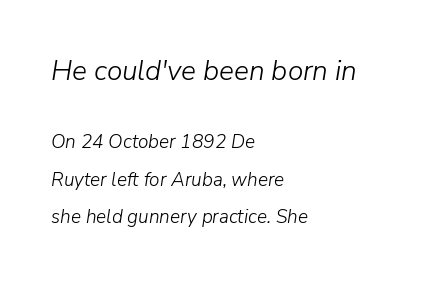
The image shows 28 px light type, italic (leaning right); set left-aligned, loose line spacing (1.96x), normal letter spacing, not underlined; the first (top) block is 1.47x larger; low stroke contrast and a medium x-height.
